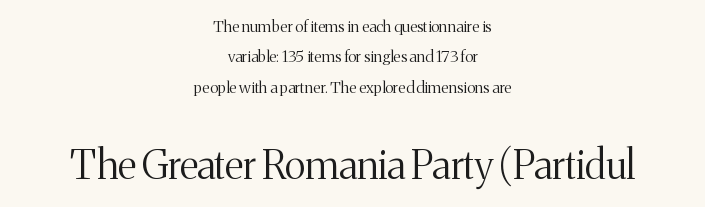
The image shows 40 px light serif type, upright; set centered, loose line spacing (1.9x), normal letter spacing, not underlined; the second (bottom) block is 2.5x larger; medium stroke contrast and a medium x-height.
